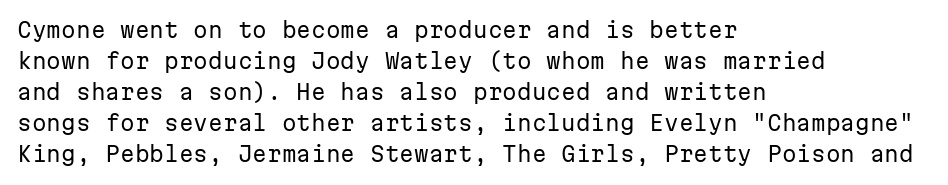
{"italic": "no", "bold": "no", "underline": "no", "align": "left", "line_spacing": "normal", "line_spacing_ratio": 1.48, "letter_spacing": "normal", "letter_spacing_em": 0.0, "glyph_px": 21}
